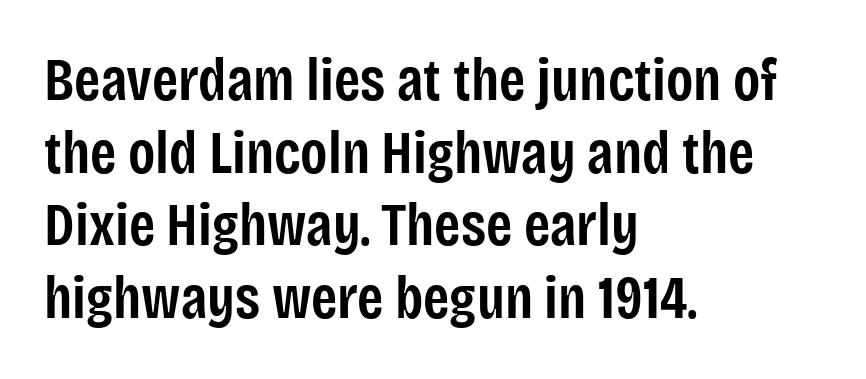
The image shows 60 px semibold, condensed sans-serif type, upright; set left-aligned, line spacing 1.21x, normal letter spacing, not underlined; low stroke contrast and a large x-height.
